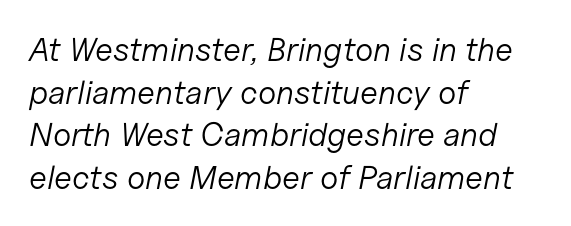
{"italic": "yes", "lean": "right", "slant_degrees": 11, "bold": "no", "weight": "light", "width": "normal", "stroke_contrast": "low", "x_height": "medium", "monospaced": "no", "underline": "no", "align": "left", "line_spacing": "normal", "line_spacing_ratio": 1.29, "letter_spacing": "normal", "letter_spacing_em": 0.0, "glyph_px": 33}
